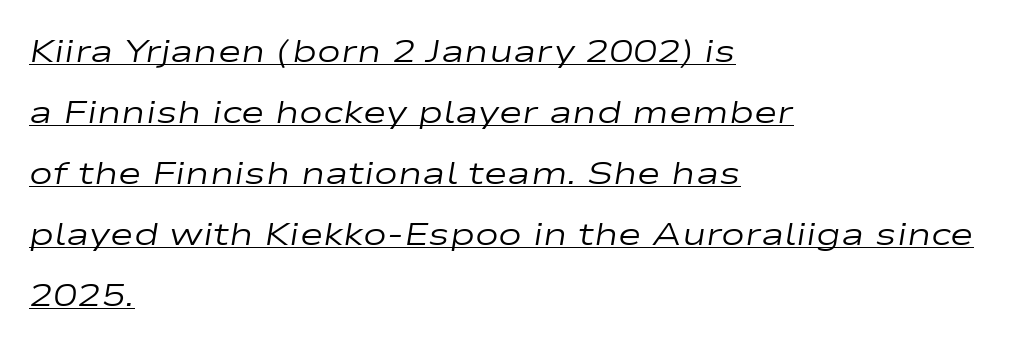
The image shows 32 px regular-weight, wide type, italic (leaning right); set left-aligned, loose line spacing (1.91x), normal letter spacing, underlined; low stroke contrast and a medium x-height.
